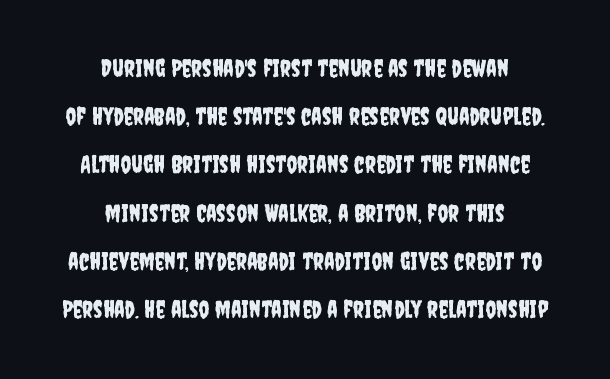
Q: Is the text italic (slanted)? A: No, it is upright.
Q: Is the text underlined? A: No.
Q: How is the paragraph aligned? A: Centered.
Q: Is the spacing between letters normal or unusually wide? A: Normal.
Q: Is the spacing between lines tight, normal or loose? A: Loose.
